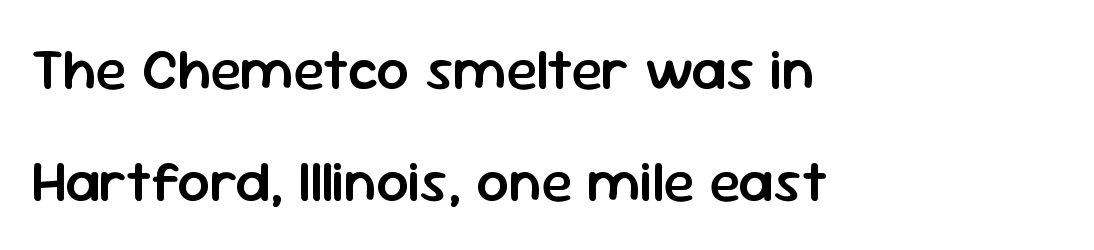
Q: Is the text bold? A: Semi-bold.
Q: Is the text italic (slanted)? A: No, it is upright.
Q: Is the typeface a serif or a sans-serif typeface? A: Sans-serif.
Q: Is the text underlined? A: No.
Q: How is the paragraph aligned? A: Left-aligned.
Q: Is the spacing between letters normal or unusually wide? A: Normal.
Q: Is the spacing between lines tight, normal or loose? A: Loose.
Q: Width (condensed, normal, or wide)? A: Normal.
Q: Stroke contrast? A: Low.
Q: x-height? A: Medium.
Q: Monospaced? A: No.
